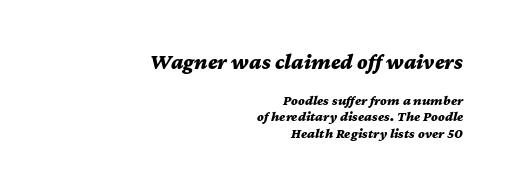
These lines were composed using italics. Inter-character spacing is left at the font's built-in metrics. Plain, unruled lines of type. The passage shown begins with its larger block and ends with its smaller one.
